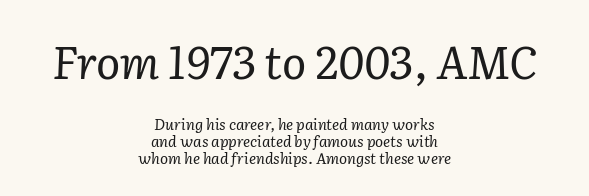
Q: Is the text bold? A: No.
Q: Is the text italic (slanted)? A: Yes, it leans right by about 2 degrees.
Q: Is the typeface a serif or a sans-serif typeface? A: Serif.
Q: Is the text underlined? A: No.
Q: How is the paragraph aligned? A: Centered.
Q: Is the spacing between letters normal or unusually wide? A: Normal.
Q: Is the spacing between lines tight, normal or loose? A: Tight.
Q: Which block of text is set in a larger size, the first (top) or the second (bottom)? A: The first (top) one.
Q: Width (condensed, normal, or wide)? A: Normal.
Q: Stroke contrast? A: Low.
Q: x-height? A: Medium.
Q: Monospaced? A: No.
